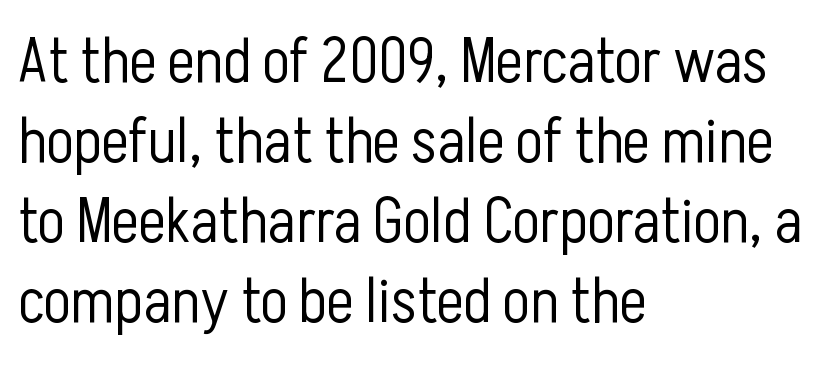
The image shows 64 px light, condensed sans-serif type, upright; set left-aligned, normal line spacing (1.25x), normal letter spacing, not underlined; low stroke contrast and a medium x-height.
